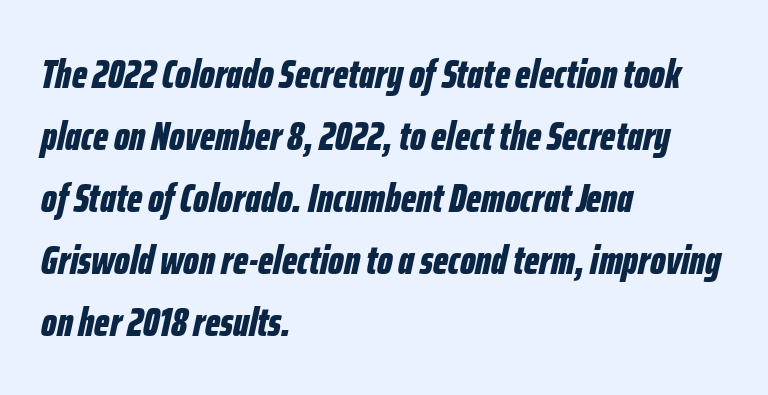
Q: Is the text bold? A: Yes.
Q: Is the text italic (slanted)? A: Yes, it leans right by about 12 degrees.
Q: Is the text underlined? A: No.
Q: How is the paragraph aligned? A: Left-aligned.
Q: Is the spacing between letters normal or unusually wide? A: Normal.
Q: Is the spacing between lines tight, normal or loose? A: Normal.
Q: Width (condensed, normal, or wide)? A: Condensed.
Q: Stroke contrast? A: Low.
Q: x-height? A: Medium.
Q: Monospaced? A: No.
